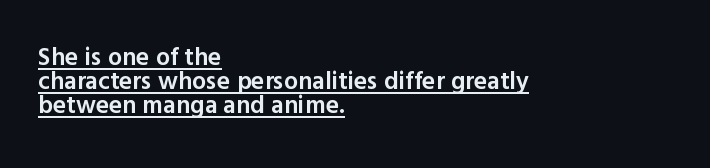
Q: Is the text bold? A: Semi-bold.
Q: Is the text italic (slanted)? A: No, it is upright.
Q: Is the text underlined? A: Yes.
Q: How is the paragraph aligned? A: Left-aligned.
Q: Is the spacing between letters normal or unusually wide? A: Normal.
Q: Is the spacing between lines tight, normal or loose? A: Tight.
